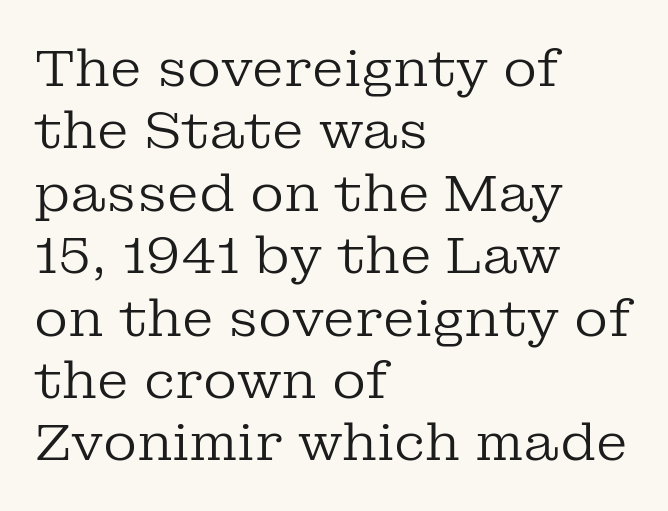
The rendering keeps characters at their native spacing. Glance below the letters and you will spot only blank space. Varying glyph widths throughout — classic text-font behaviour. Layout note: lines flush left.
